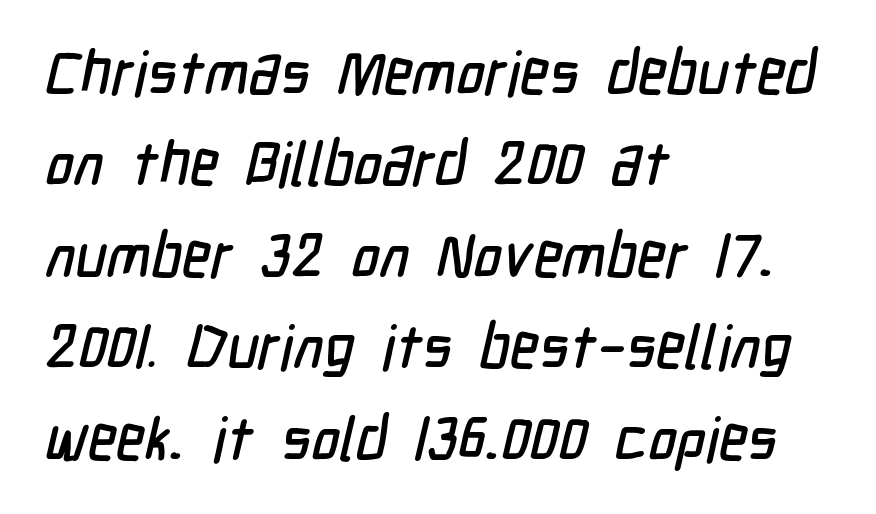
The image shows 61 px condensed sans-serif type; set left-aligned, normal line spacing (1.5x), normal letter spacing, not underlined; low stroke contrast and a medium x-height.
